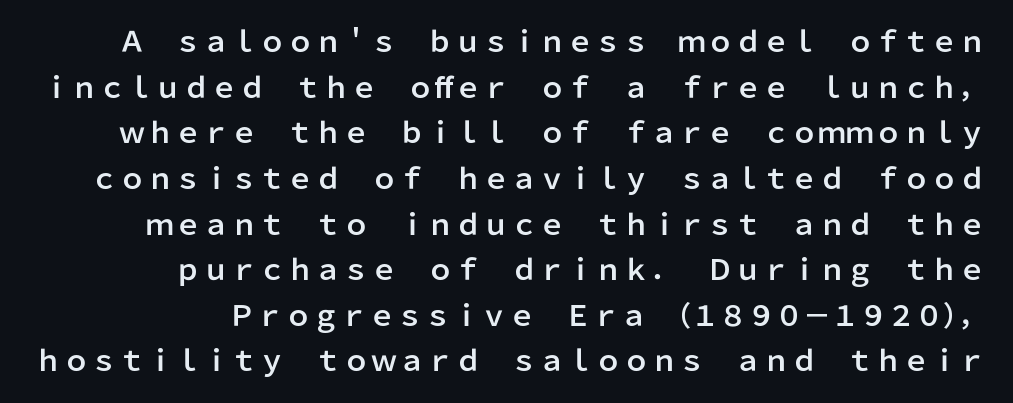
{"serif": "no", "italic": "no", "width": "normal", "stroke_contrast": "low", "x_height": "medium", "monospaced": "no", "underline": "no", "align": "right", "line_spacing": "normal", "line_spacing_ratio": 1.63, "letter_spacing": "normal", "letter_spacing_em": 0.0, "glyph_px": 28}
